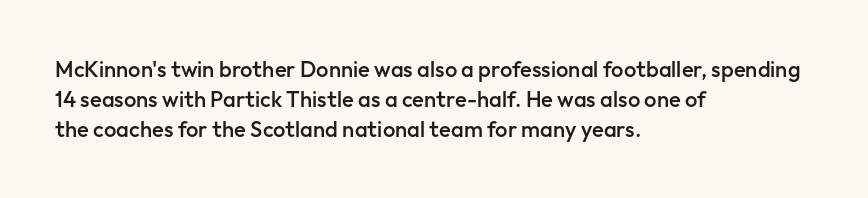
Q: Is the text bold? A: Semi-bold.
Q: Is the text italic (slanted)? A: No, it is upright.
Q: Is the text underlined? A: No.
Q: How is the paragraph aligned? A: Left-aligned.
Q: Is the spacing between letters normal or unusually wide? A: Normal.
Q: Is the spacing between lines tight, normal or loose? A: Normal.
